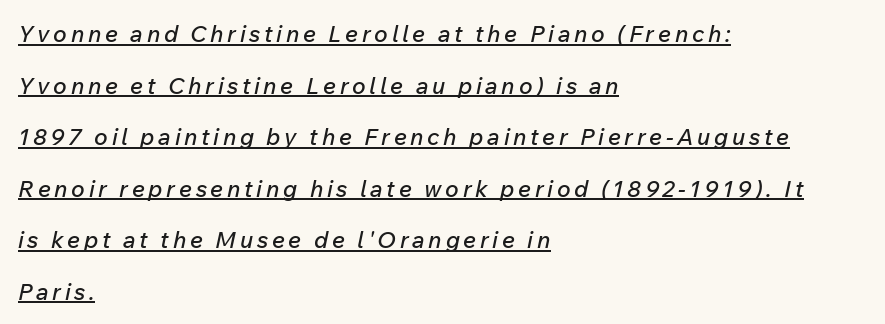
The image shows 23 px text type, italic (leaning right); set left-aligned, loose line spacing (2.24x), underlined.
